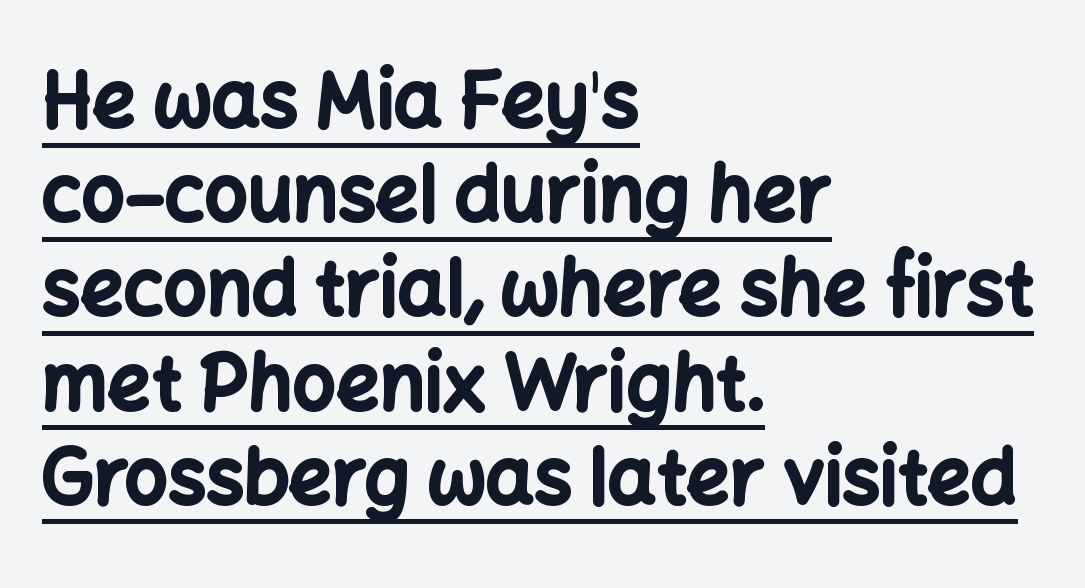
Grotesque or geometric, the face here clearly has no serifs. The face used here has the dense, thick strokes of a bold. Nothing unusual about the tracking: characters are spaced as the font intends. Alignment: flush left. This is roman type, the default non-slanted kind.
